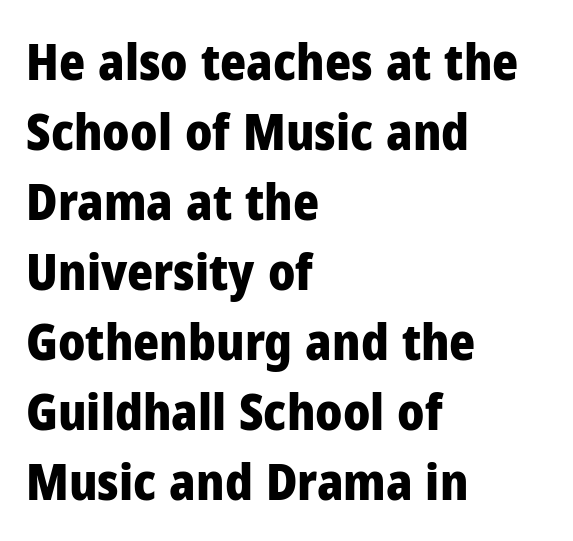
Q: Is the text bold? A: Yes.
Q: Is the text italic (slanted)? A: No, it is upright.
Q: Is the typeface a serif or a sans-serif typeface? A: Sans-serif.
Q: Is the text underlined? A: No.
Q: How is the paragraph aligned? A: Left-aligned.
Q: Is the spacing between letters normal or unusually wide? A: Normal.
Q: Is the spacing between lines tight, normal or loose? A: Normal.
Q: Width (condensed, normal, or wide)? A: Normal.
Q: Stroke contrast? A: Low.
Q: x-height? A: Medium.
Q: Monospaced? A: No.
